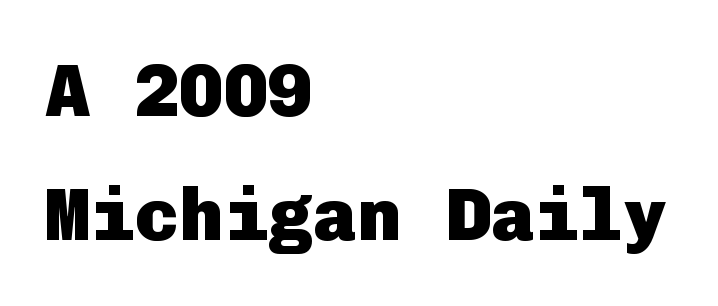
The image shows 74 px heavy sans-serif type, upright; set left-aligned, normal line spacing (1.68x), normal letter spacing, not underlined; low stroke contrast and a medium x-height.
